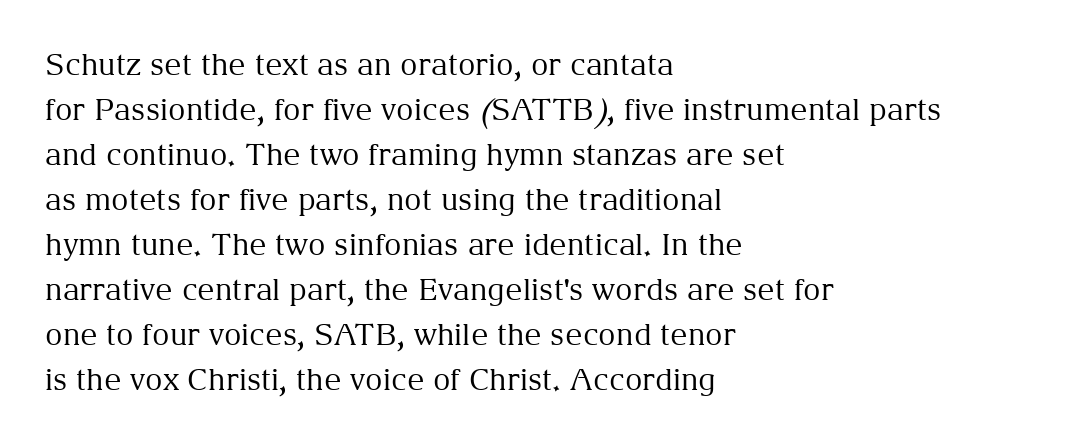
{"serif": "yes", "italic": "no", "bold": "no", "weight": "regular", "width": "normal", "stroke_contrast": "medium", "x_height": "medium", "monospaced": "no", "underline": "no", "align": "left", "line_spacing": "normal", "line_spacing_ratio": 1.5, "letter_spacing": "normal", "letter_spacing_em": 0.0, "glyph_px": 30}
